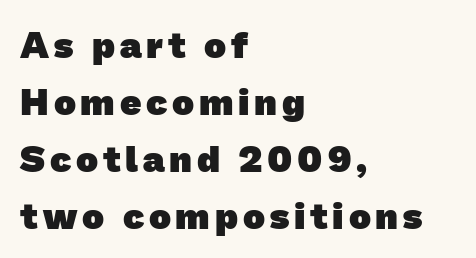
The image shows 37 px heavy sans-serif type; set left-aligned, normal line spacing (1.54x), not underlined; low stroke contrast and a medium x-height.
